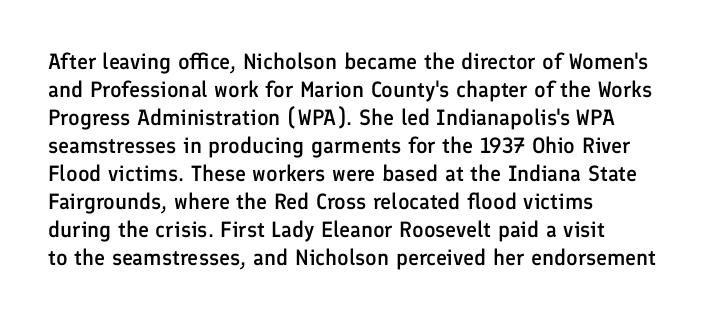
Regular leading. Is there any slant? The stems are plumb. You could call the tracking neutral — neither tight nor loose. A bare baseline throughout the passage.
